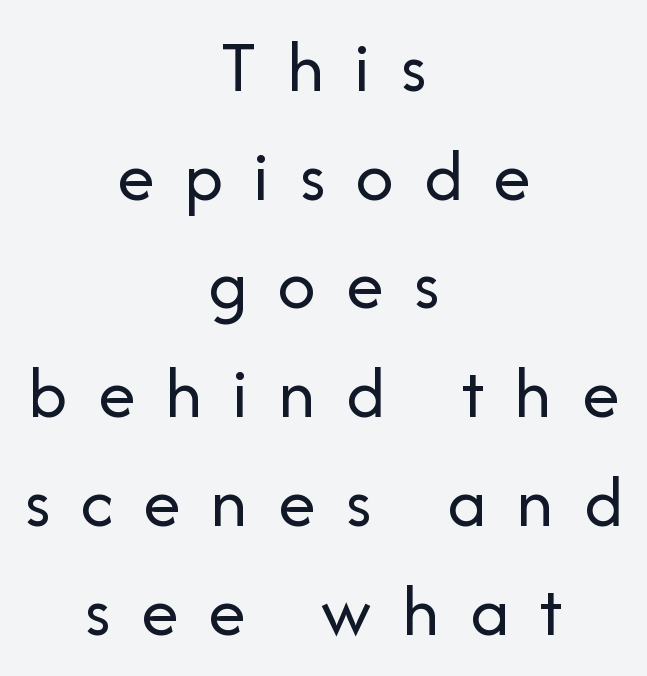
The image shows 75 px regular-weight sans-serif type, upright; set centered, normal line spacing (1.45x), unusually wide letter spacing (+0.4 em), not underlined; low stroke contrast and a medium x-height.
